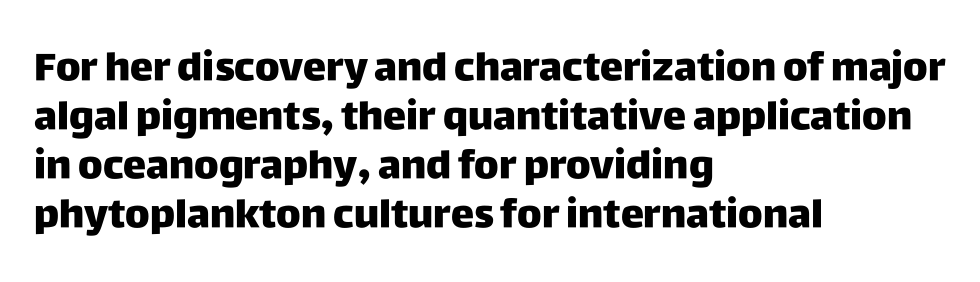
{"serif": "no", "italic": "no", "width": "normal", "stroke_contrast": "low", "x_height": "large", "monospaced": "no", "underline": "no", "align": "left", "line_spacing": "normal", "line_spacing_ratio": 1.26, "letter_spacing": "normal", "letter_spacing_em": 0.0, "glyph_px": 39}
